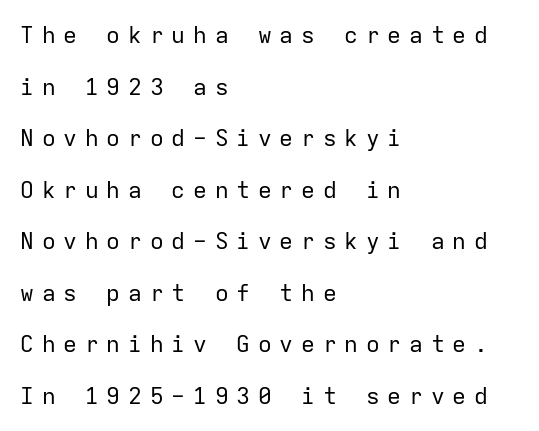
The image shows 23 px text type, upright; set left-aligned, loose line spacing (2.24x), unusually wide letter spacing (+0.34 em), not underlined.
